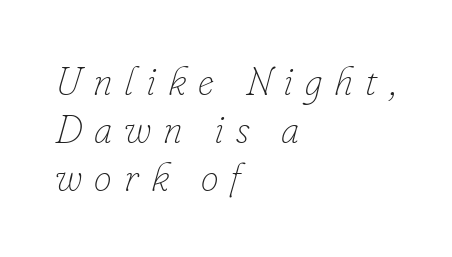
The image shows 40 px thin type, italic (leaning right); set left-aligned, line spacing 1.2x, unusually wide letter spacing (+0.3 em), not underlined; low stroke contrast and a small x-height.
